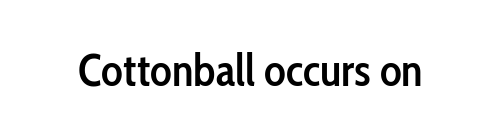
The image shows 45 px semibold, condensed sans-serif type, upright; set normal letter spacing, not underlined; low stroke contrast and a medium x-height.
